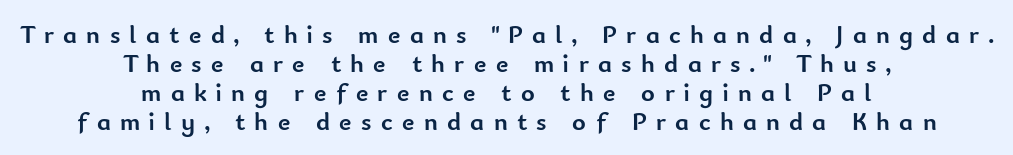
Q: Is the text bold? A: Yes.
Q: Is the text italic (slanted)? A: No, it is upright.
Q: Is the text underlined? A: No.
Q: How is the paragraph aligned? A: Centered.
Q: Is the spacing between letters normal or unusually wide? A: Unusually wide.
Q: Is the spacing between lines tight, normal or loose? A: Tight.
